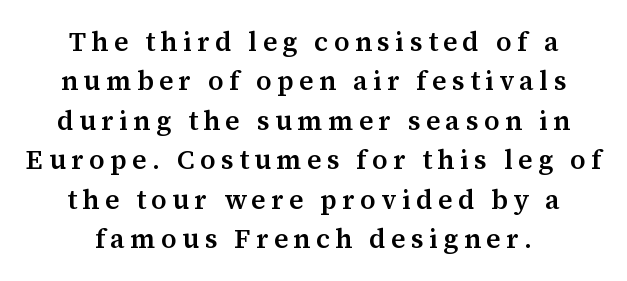
The image shows 27 px text type, upright; set centered, normal line spacing (1.46x), unusually wide letter spacing (+0.2 em), not underlined.
